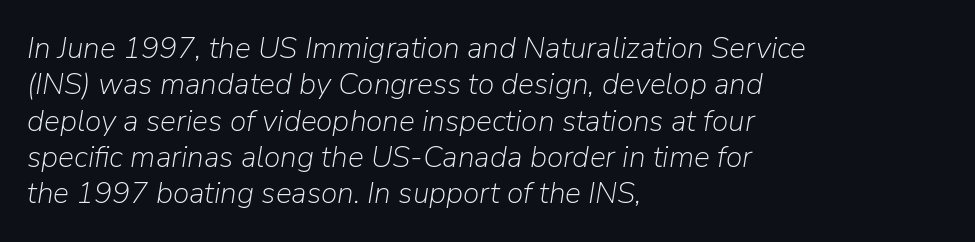
{"italic": "yes", "lean": "right", "slant_degrees": 9, "bold": "no", "weight": "light", "width": "normal", "stroke_contrast": "low", "x_height": "medium", "monospaced": "no", "underline": "no", "align": "left", "line_spacing_ratio": 1.21, "letter_spacing": "normal", "letter_spacing_em": 0.0, "glyph_px": 30}
